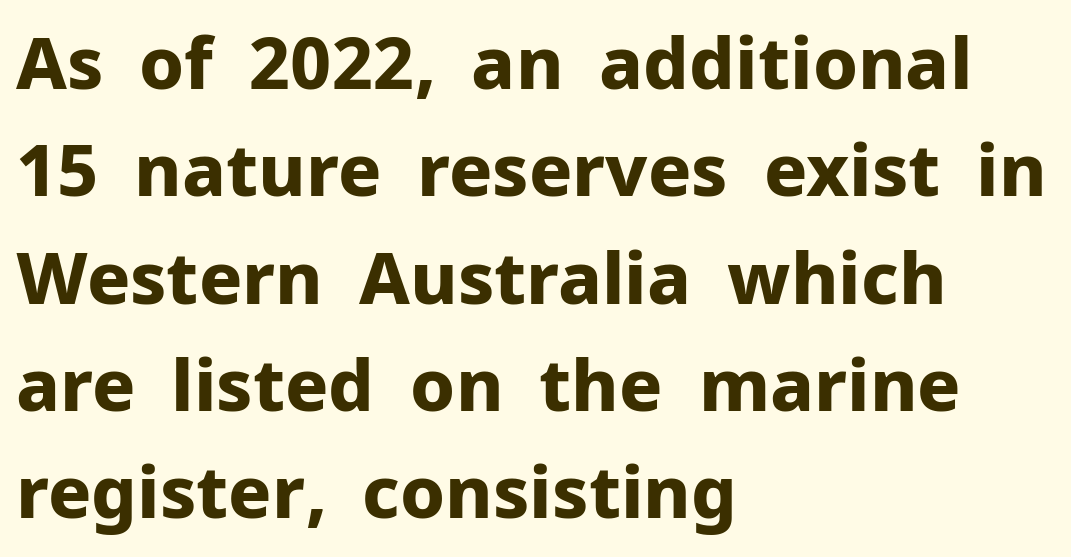
Q: Is the text bold? A: Yes.
Q: Is the text italic (slanted)? A: No, it is upright.
Q: Is the typeface a serif or a sans-serif typeface? A: Sans-serif.
Q: Is the text underlined? A: No.
Q: How is the paragraph aligned? A: Left-aligned.
Q: Is the spacing between letters normal or unusually wide? A: Normal.
Q: Is the spacing between lines tight, normal or loose? A: Normal.
Q: Width (condensed, normal, or wide)? A: Normal.
Q: Stroke contrast? A: Low.
Q: x-height? A: Medium.
Q: Monospaced? A: No.
